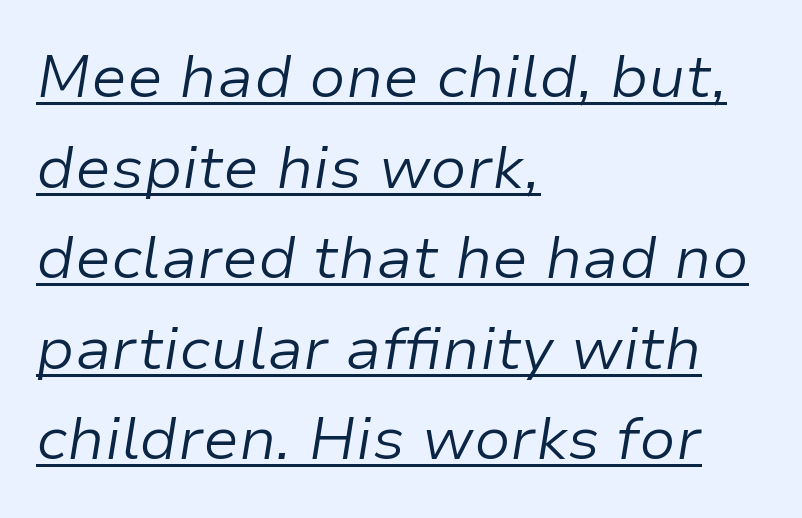
The image shows 60 px light type, italic (leaning right); set left-aligned, normal line spacing (1.51x), normal letter spacing, underlined; low stroke contrast and a medium x-height.
